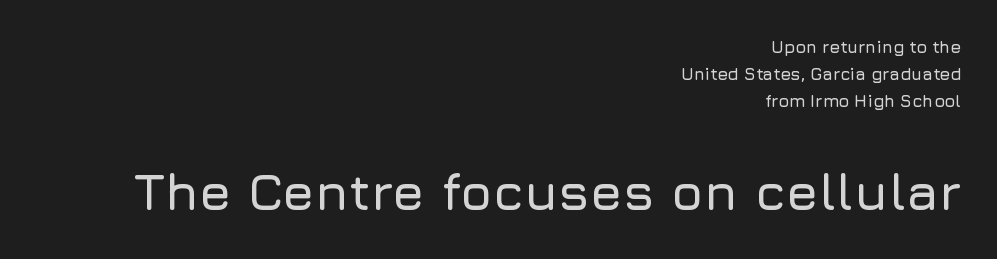
The image shows 52 px sans-serif type, upright; set right-aligned, normal line spacing (1.6x), normal letter spacing, not underlined; the second (bottom) block is 3.06x larger; low stroke contrast and a medium x-height.
